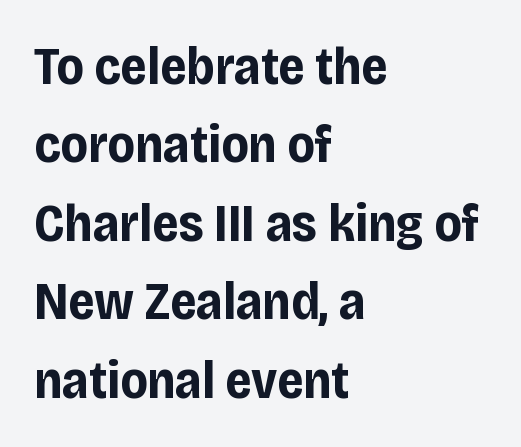
{"serif": "no", "italic": "no", "bold": "yes", "weight": "bold", "width": "condensed", "stroke_contrast": "low", "x_height": "large", "monospaced": "no", "underline": "no", "align": "left", "line_spacing": "normal", "line_spacing_ratio": 1.48, "letter_spacing": "normal", "letter_spacing_em": 0.0, "glyph_px": 53}
